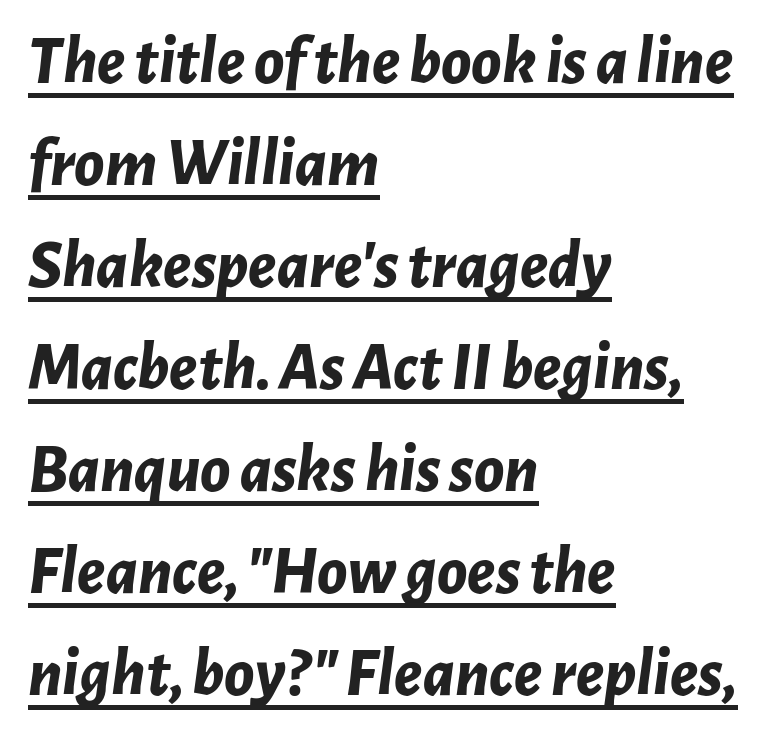
{"italic": "yes", "lean": "right", "slant_degrees": 7, "bold": "yes", "weight": "bold", "width": "normal", "stroke_contrast": "low", "x_height": "medium", "monospaced": "no", "underline": "yes", "align": "left", "line_spacing": "normal", "line_spacing_ratio": 1.5, "letter_spacing": "normal", "letter_spacing_em": 0.0, "glyph_px": 68}
